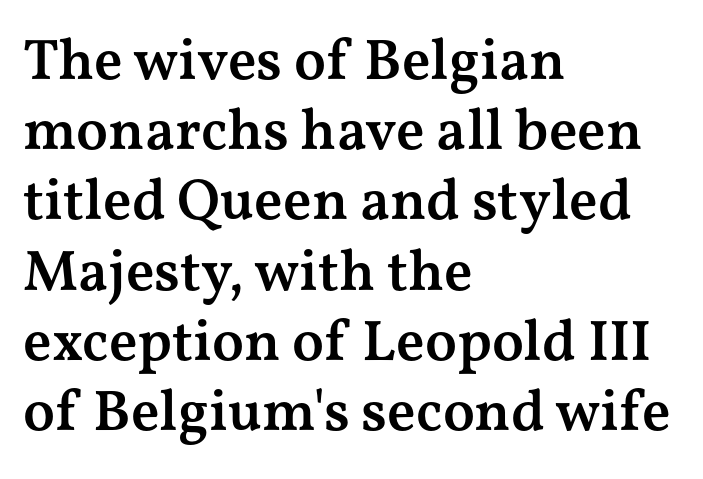
The image shows 58 px semibold, wide serif type, upright; set left-aligned, line spacing 1.21x, normal letter spacing, not underlined; medium stroke contrast and a medium x-height.
